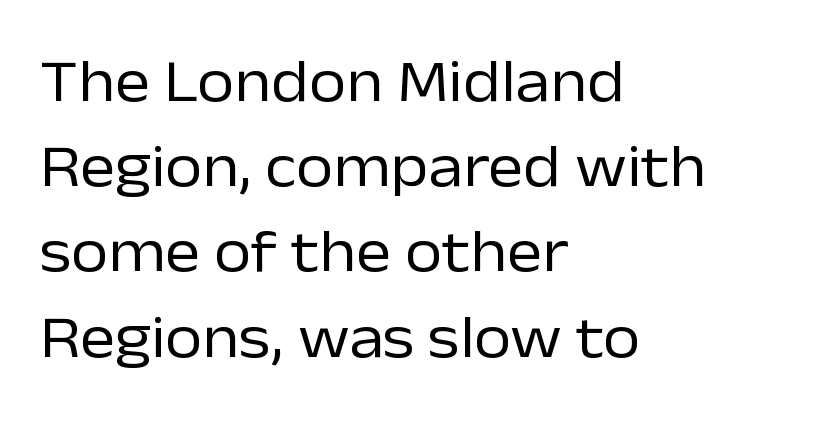
The image shows 60 px regular-weight sans-serif type, upright; set left-aligned, normal line spacing (1.42x), normal letter spacing, not underlined; low stroke contrast and a medium x-height.
